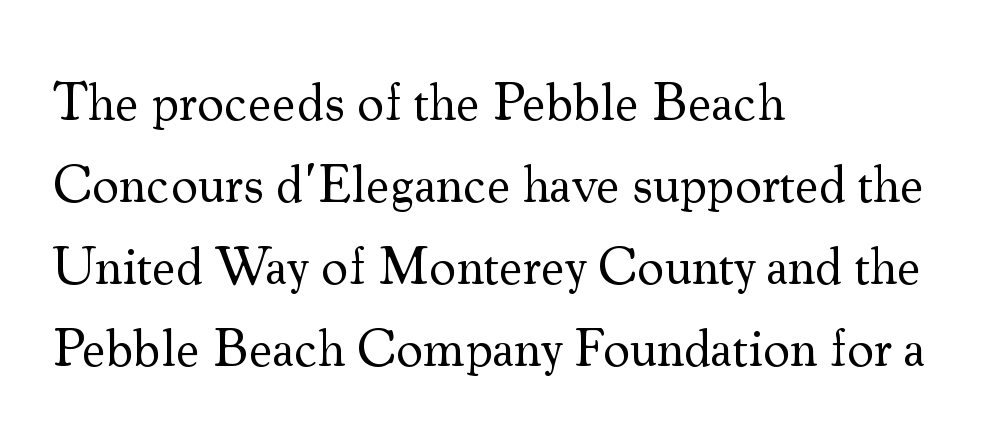
Q: Is the text bold? A: No.
Q: Is the text italic (slanted)? A: No, it is upright.
Q: Is the typeface a serif or a sans-serif typeface? A: Serif.
Q: Is the text underlined? A: No.
Q: How is the paragraph aligned? A: Left-aligned.
Q: Is the spacing between letters normal or unusually wide? A: Normal.
Q: Is the spacing between lines tight, normal or loose? A: Normal.
Q: Width (condensed, normal, or wide)? A: Normal.
Q: Stroke contrast? A: Medium.
Q: x-height? A: Small.
Q: Monospaced? A: No.
